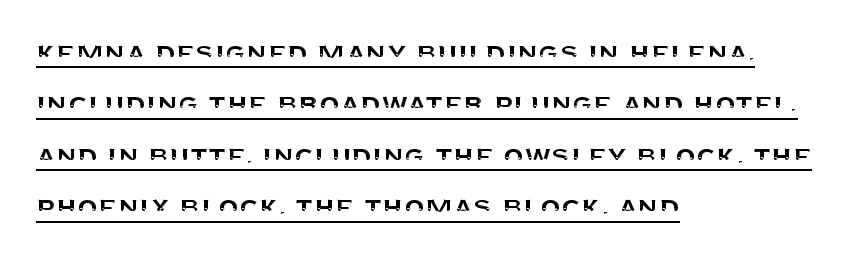
Q: Is the text italic (slanted)? A: No, it is upright.
Q: Is the typeface a serif or a sans-serif typeface? A: Sans-serif.
Q: Is the text underlined? A: Yes.
Q: How is the paragraph aligned? A: Left-aligned.
Q: Is the spacing between letters normal or unusually wide? A: Normal.
Q: Is the spacing between lines tight, normal or loose? A: Normal.
Q: Width (condensed, normal, or wide)? A: Normal.
Q: Stroke contrast? A: Medium.
Q: x-height? A: Large.
Q: Monospaced? A: No.
